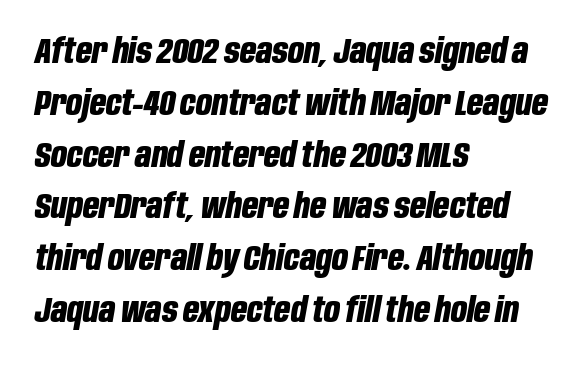
{"italic": "yes", "lean": "right", "slant_degrees": 10, "bold": "yes", "weight": "bold", "width": "condensed", "stroke_contrast": "low", "x_height": "large", "monospaced": "no", "underline": "no", "align": "left", "line_spacing": "normal", "line_spacing_ratio": 1.48, "letter_spacing": "normal", "letter_spacing_em": 0.0, "glyph_px": 35}
